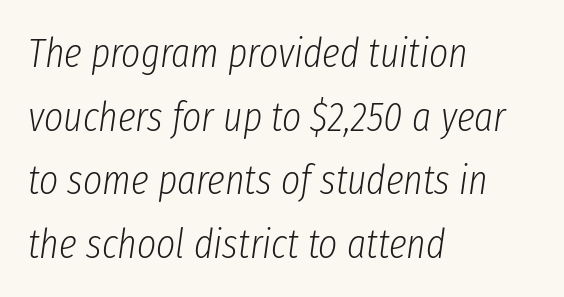
The image shows 41 px light, condensed type, italic (leaning right); set left-aligned, normal line spacing (1.55x), normal letter spacing, not underlined; low stroke contrast and a medium x-height.
